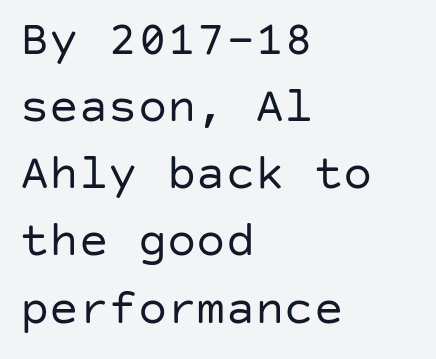
The image shows 49 px regular-weight sans-serif type, upright; set left-aligned, normal line spacing (1.37x), normal letter spacing, not underlined; low stroke contrast and a large x-height.
